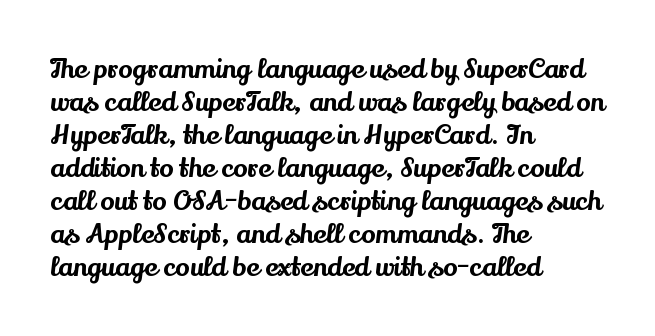
The image shows 27 px text type; set left-aligned, line spacing 1.22x, normal letter spacing, not underlined.
